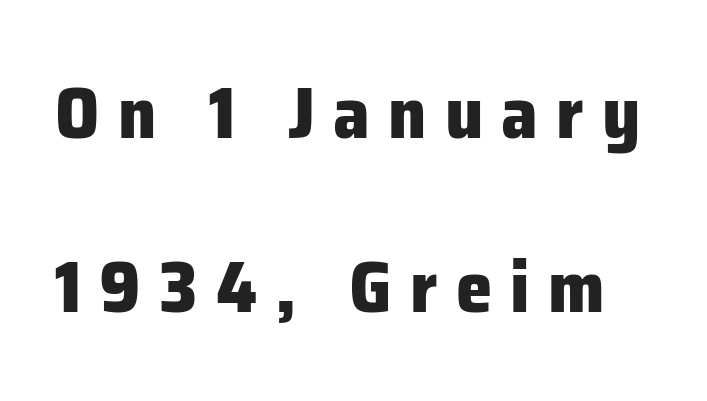
Q: Is the text bold? A: Yes.
Q: Is the text italic (slanted)? A: No, it is upright.
Q: Is the typeface a serif or a sans-serif typeface? A: Sans-serif.
Q: Is the text underlined? A: No.
Q: Is the spacing between letters normal or unusually wide? A: Unusually wide.
Q: Is the spacing between lines tight, normal or loose? A: Loose.
Q: Width (condensed, normal, or wide)? A: Normal.
Q: Stroke contrast? A: Low.
Q: x-height? A: Medium.
Q: Monospaced? A: No.
